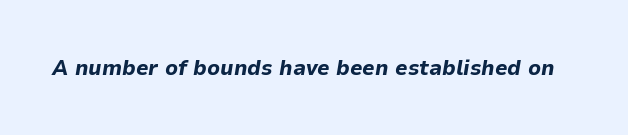
Is the type slanted? Yes — the strokes lean at a clear angle. The string is rendered with underlining switched off. Strokes here are thick enough to call this a true bold. This rendering leaves character spacing at its baseline value.
